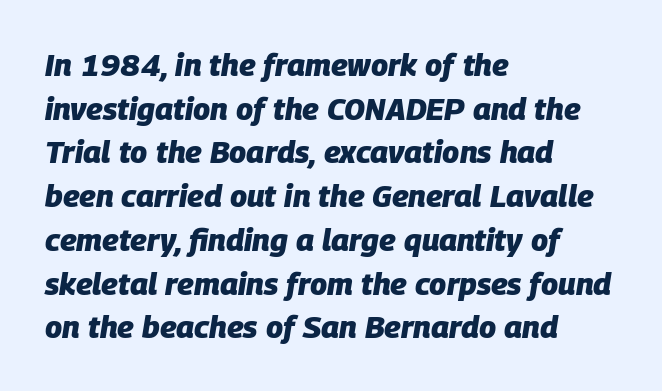
{"italic": "yes", "lean": "right", "slant_degrees": 9, "bold": "yes", "weight": "heavy", "width": "normal", "stroke_contrast": "low", "x_height": "large", "monospaced": "no", "underline": "no", "align": "left", "line_spacing": "normal", "line_spacing_ratio": 1.41, "letter_spacing": "normal", "letter_spacing_em": 0.0, "glyph_px": 31}
